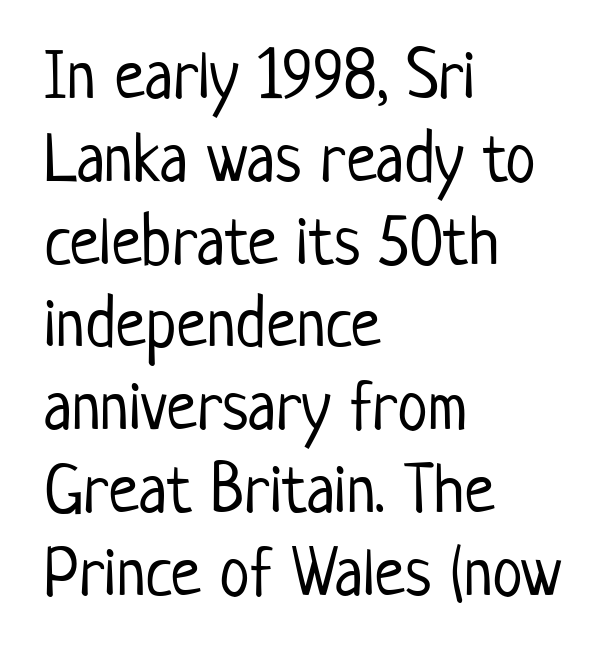
Visually the block forms a straight wall on the left and a jagged coastline on the right. You could not count columns in this text — the font is proportionally spaced. Posture: upright roman. Beneath every word, the page is bare. Stem width sits at or under what a default text font uses.
